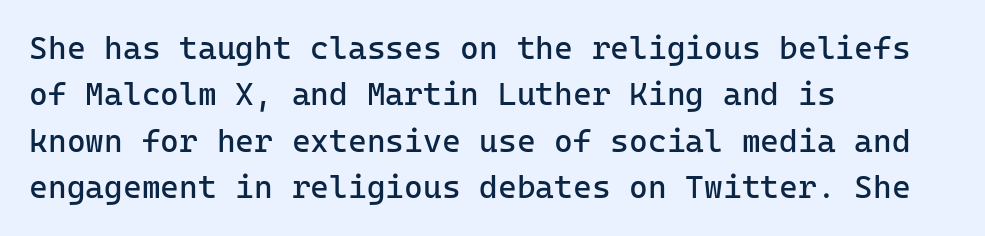
Q: Is the text bold? A: No.
Q: Is the text italic (slanted)? A: No, it is upright.
Q: Is the typeface a serif or a sans-serif typeface? A: Sans-serif.
Q: Is the text underlined? A: No.
Q: How is the paragraph aligned? A: Left-aligned.
Q: Is the spacing between letters normal or unusually wide? A: Normal.
Q: Is the spacing between lines tight, normal or loose? A: Normal.
Q: Width (condensed, normal, or wide)? A: Normal.
Q: Stroke contrast? A: Low.
Q: x-height? A: Medium.
Q: Monospaced? A: Yes.
